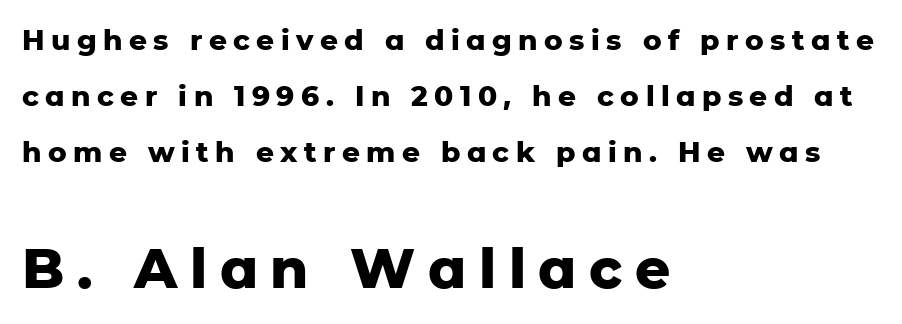
The image shows 55 px heavy sans-serif type, upright; set left-aligned, loose line spacing (2.0x), unusually wide letter spacing (+0.23 em), not underlined; the second (bottom) block is 1.96x larger; low stroke contrast and a medium x-height.
